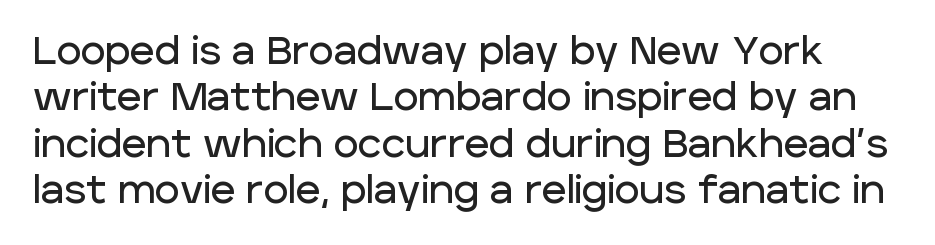
{"serif": "no", "italic": "no", "width": "normal", "stroke_contrast": "low", "x_height": "large", "monospaced": "no", "underline": "no", "line_spacing_ratio": 1.22, "letter_spacing": "normal", "letter_spacing_em": 0.0, "glyph_px": 38}
